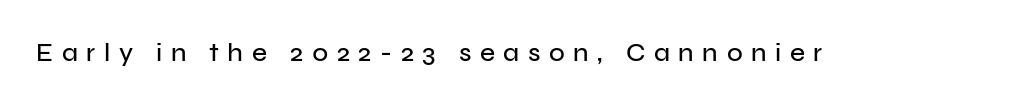
Q: Is the text italic (slanted)? A: No, it is upright.
Q: Is the text underlined? A: No.
Q: Is the spacing between letters normal or unusually wide? A: Unusually wide.
